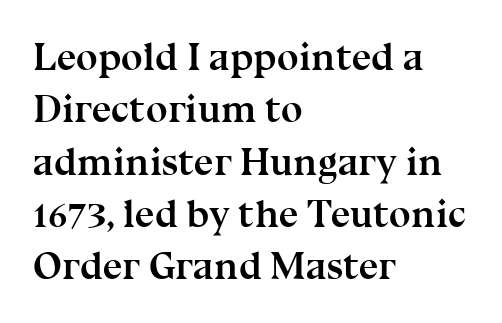
The image shows 39 px semibold serif type, upright; set left-aligned, normal line spacing (1.34x), normal letter spacing, not underlined; medium stroke contrast and a medium x-height.
